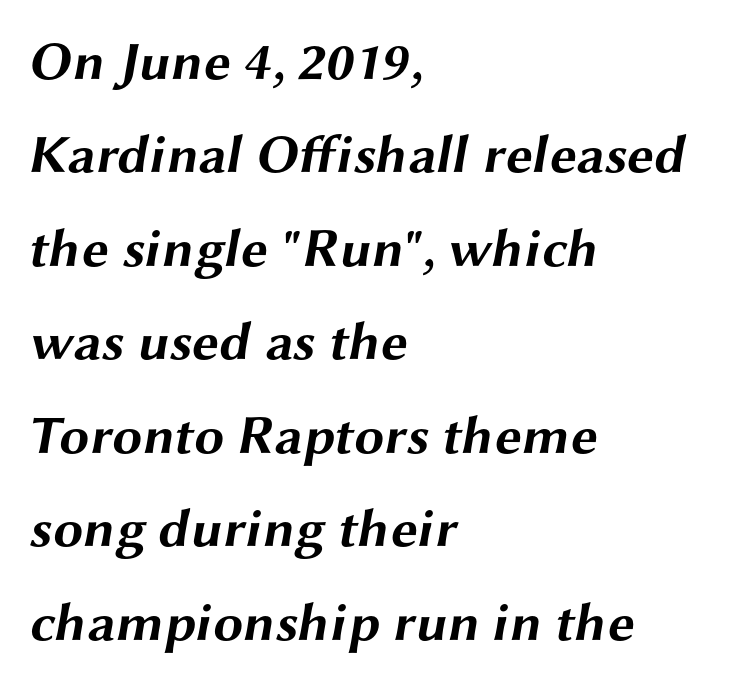
{"serif": "no", "bold": "yes", "weight": "bold", "width": "wide", "stroke_contrast": "medium", "x_height": "medium", "monospaced": "no", "underline": "no", "align": "left", "line_spacing_ratio": 1.73, "letter_spacing": "normal", "letter_spacing_em": 0.0, "glyph_px": 54}
